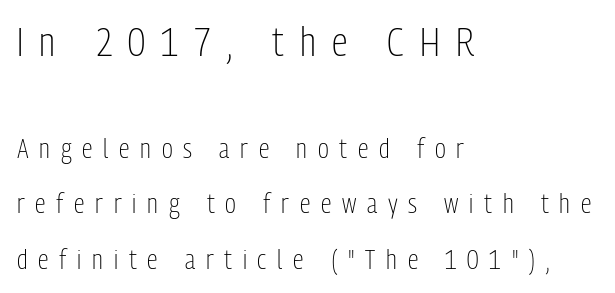
Bare-footed words on every line. Regarding leading, the lines here are spaced well apart. One-word summary of the alignment: left. No heavy texture on the line: the type isn't bold. Scale decreases going downward across the two blocks.
